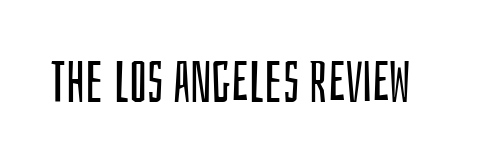
{"serif": "no", "italic": "no", "bold": "no", "weight": "regular", "width": "condensed", "stroke_contrast": "low", "x_height": "large", "monospaced": "no", "underline": "no", "letter_spacing": "normal", "letter_spacing_em": 0.0, "glyph_px": 57}
